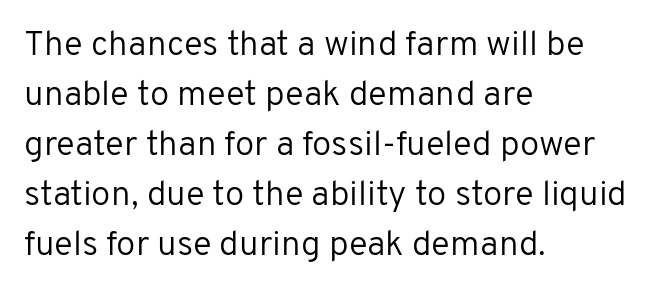
Layout note: lines flush left. It's the straight-up-and-down kind of type. The passage shown is typed in a proportional face where columns would drift. Evenly set lines give the paragraph a standard silhouette.
